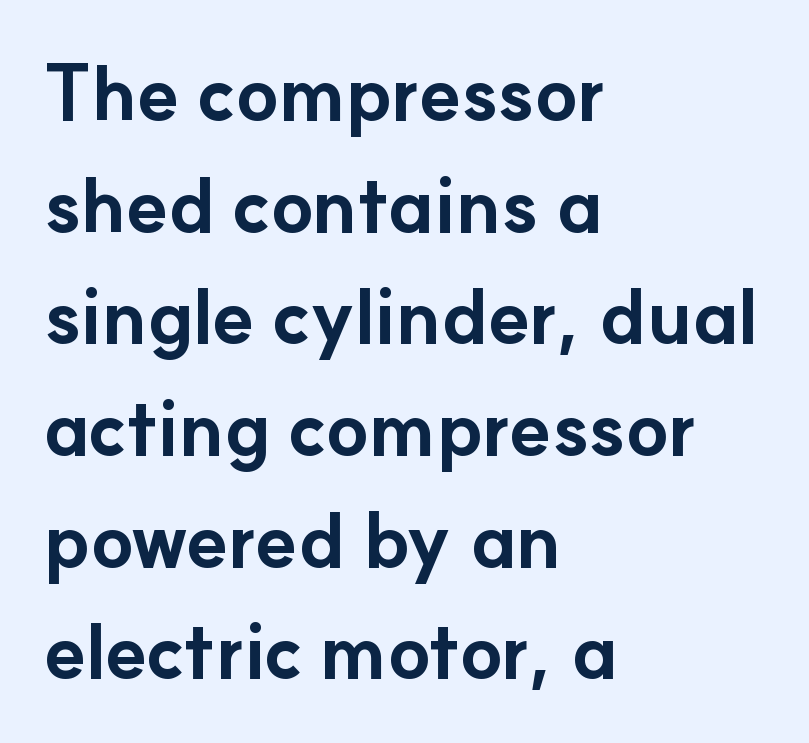
Here the designer chose a conventional face with non-uniform glyph widths. Alignment: flush left. Regarding leading, the lines here are spaced in the standard way. Chunky letters — that's bold for sure.
